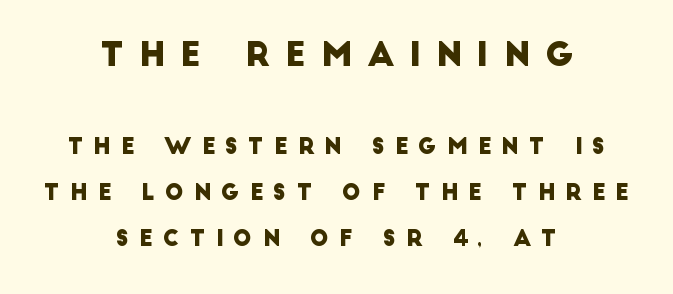
Q: Is the typeface a serif or a sans-serif typeface? A: Sans-serif.
Q: Is the text underlined? A: No.
Q: How is the paragraph aligned? A: Centered.
Q: Is the spacing between letters normal or unusually wide? A: Unusually wide.
Q: Is the spacing between lines tight, normal or loose? A: Loose.
Q: Which block of text is set in a larger size, the first (top) or the second (bottom)? A: The first (top) one.
Q: Width (condensed, normal, or wide)? A: Normal.
Q: Stroke contrast? A: Low.
Q: x-height? A: Large.
Q: Monospaced? A: No.
